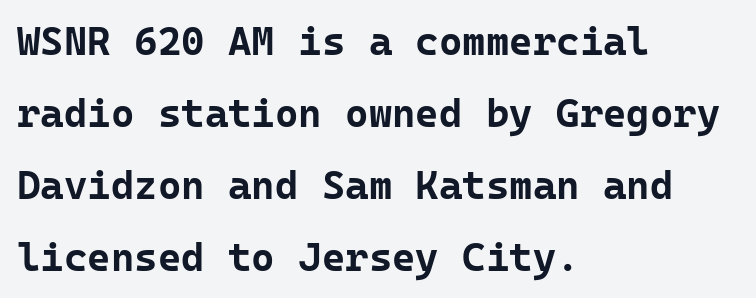
{"serif": "no", "italic": "no", "bold": "yes", "weight": "bold", "width": "normal", "stroke_contrast": "low", "x_height": "medium", "monospaced": "yes", "underline": "no", "align": "left", "line_spacing_ratio": 1.8, "letter_spacing": "normal", "letter_spacing_em": 0.0, "glyph_px": 40}
